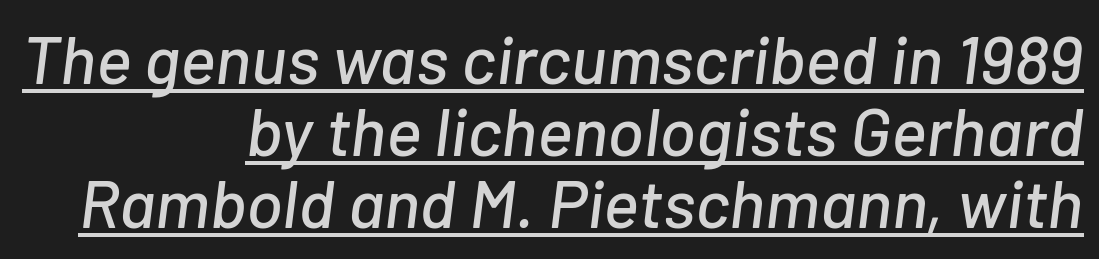
Very little white space separates one row of letters from the next. Italic? Definitely — the glyphs are oblique. What stands out about the letter spacing? Nothing — it is the standard amount. Notice how the passage keeps a crisp vertical edge on the right only. Quick note: underline on. Spacing verdict: proportional, widths tailored to each character.
